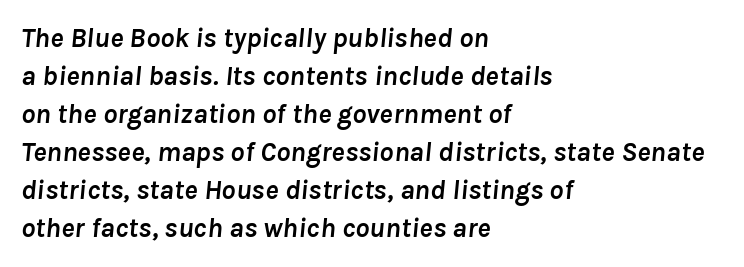
{"italic": "yes", "lean": "right", "slant_degrees": 8, "bold": "yes", "weight": "semibold", "width": "normal", "stroke_contrast": "low", "x_height": "medium", "monospaced": "no", "underline": "no", "align": "left", "line_spacing": "normal", "line_spacing_ratio": 1.36, "letter_spacing": "normal", "letter_spacing_em": 0.0, "glyph_px": 28}
